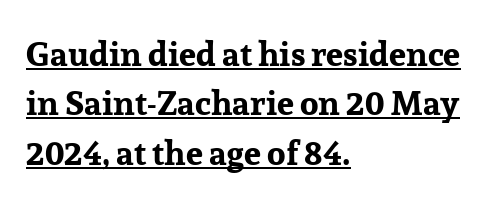
{"serif": "yes", "italic": "no", "bold": "yes", "weight": "bold", "width": "normal", "stroke_contrast": "low", "x_height": "medium", "monospaced": "no", "underline": "yes", "align": "left", "line_spacing": "normal", "line_spacing_ratio": 1.45, "letter_spacing": "normal", "letter_spacing_em": 0.0, "glyph_px": 34}
